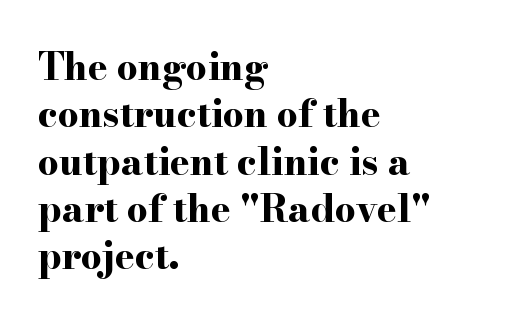
A dark, heavy texture on the line: the type is bold. These lines are rendered in a variable-pitch font. Leading: standard. Nobody touched the tracking dial on this one. The specimen omits any rule beneath the text block's lines. Teacher's note: observe the even left margin — that is flush-left alignment.
